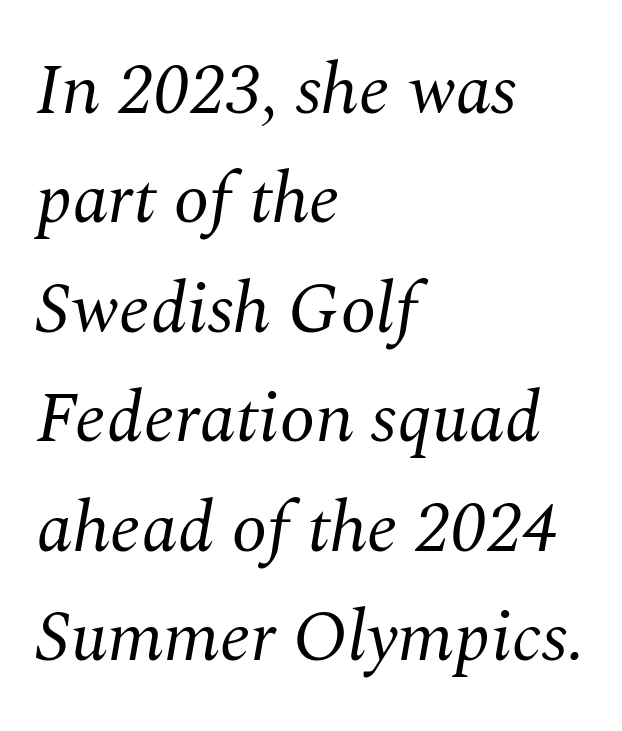
The image shows 72 px regular-weight serif type, italic (leaning right); set left-aligned, normal line spacing (1.52x), normal letter spacing, not underlined; medium stroke contrast and a medium x-height.
